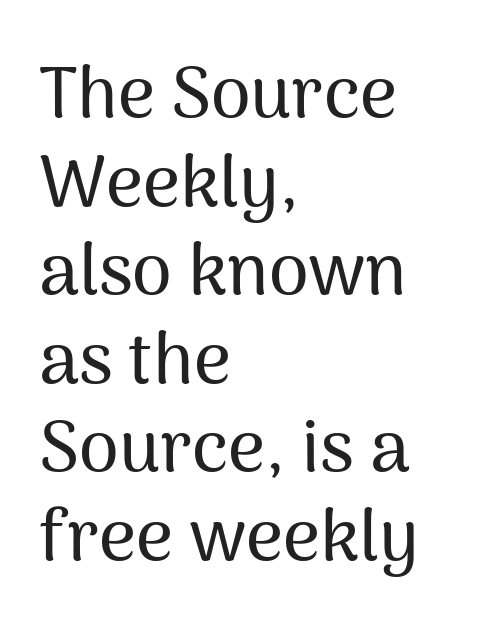
{"serif": "no", "italic": "no", "width": "normal", "stroke_contrast": "medium", "x_height": "medium", "monospaced": "no", "underline": "no", "align": "left", "line_spacing_ratio": 1.23, "letter_spacing": "normal", "letter_spacing_em": 0.0, "glyph_px": 72}
